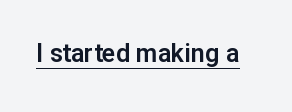
{"italic": "no", "underline": "yes", "letter_spacing": "normal", "letter_spacing_em": 0.0, "glyph_px": 25}
